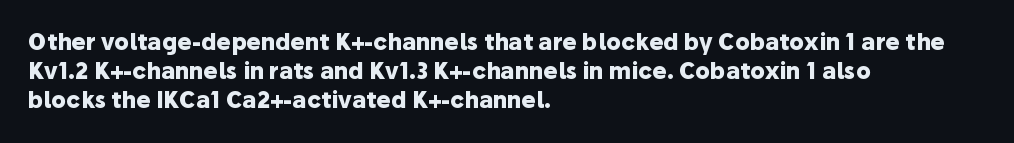
Q: Is the text bold? A: Yes.
Q: Is the text italic (slanted)? A: No, it is upright.
Q: Is the text underlined? A: No.
Q: How is the paragraph aligned? A: Left-aligned.
Q: Is the spacing between letters normal or unusually wide? A: Normal.
Q: Is the spacing between lines tight, normal or loose? A: Normal.
